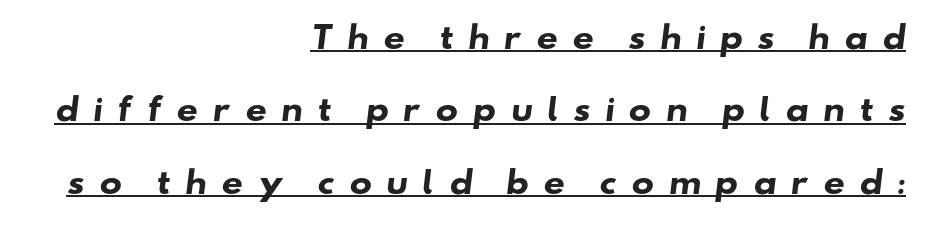
Nope, no serifs anywhere on these letters. In terms of letterspacing, this is a distinctly airy, spread setting. Does the weight exceed regular? Yes, all the way to bold. The rendering uses a large line-height, opening up the rows. Note the varied advance widths — an 'i' is clearly narrower than an 'm'.
